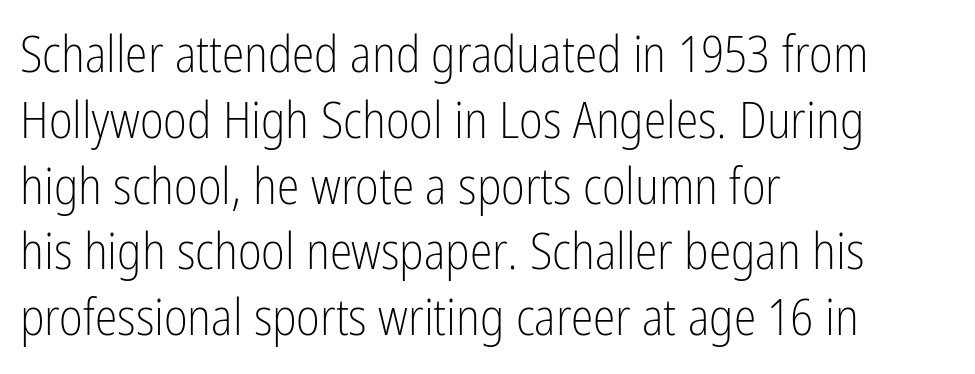
The image shows 51 px light, condensed sans-serif type, upright; set left-aligned, normal line spacing (1.29x), normal letter spacing, not underlined; low stroke contrast and a medium x-height.
